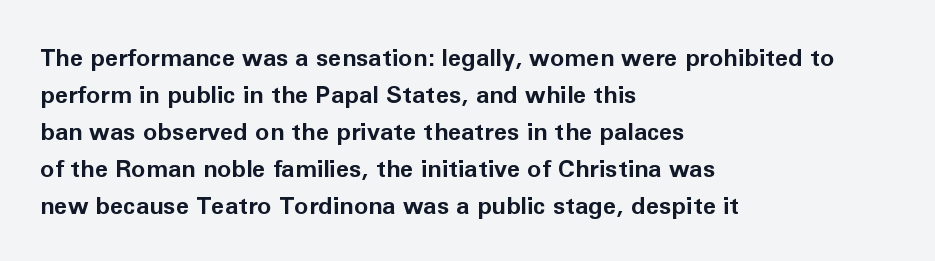
These lines sit exactly where default settings would place them. Descenders are the only things crossing below the line. As a designer I'd log this as weight 700, bold. Where is the straight margin? On the left. The axis of the letterforms is exactly vertical. No extra tracking has been applied to these lines.
